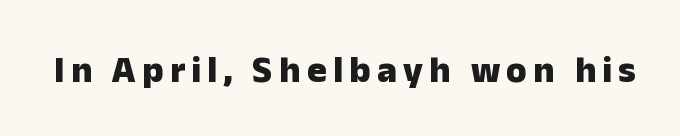
{"serif": "no", "italic": "no", "bold": "yes", "weight": "heavy", "width": "normal", "stroke_contrast": "low", "x_height": "medium", "monospaced": "no", "underline": "no", "glyph_px": 37}
